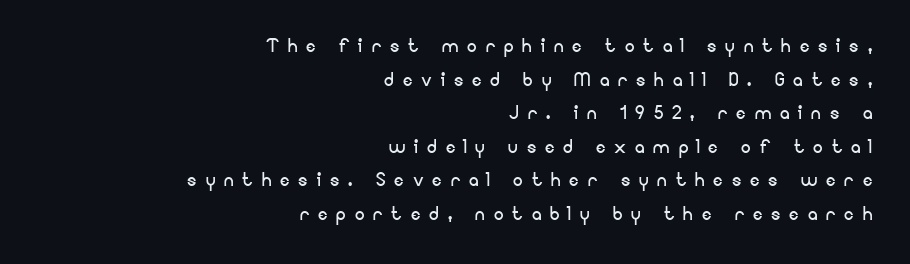
Q: Is the text bold? A: No.
Q: Is the text italic (slanted)? A: No, it is upright.
Q: Is the text underlined? A: No.
Q: How is the paragraph aligned? A: Right-aligned.
Q: Is the spacing between letters normal or unusually wide? A: Unusually wide.
Q: Is the spacing between lines tight, normal or loose? A: Normal.
